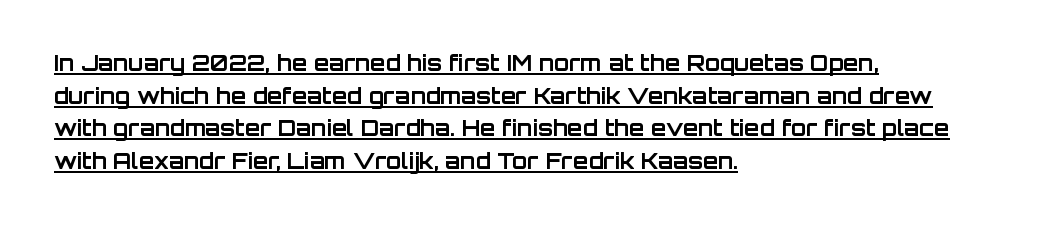
The image shows 22 px bold type, upright; set left-aligned, normal line spacing (1.48x), normal letter spacing, underlined.
